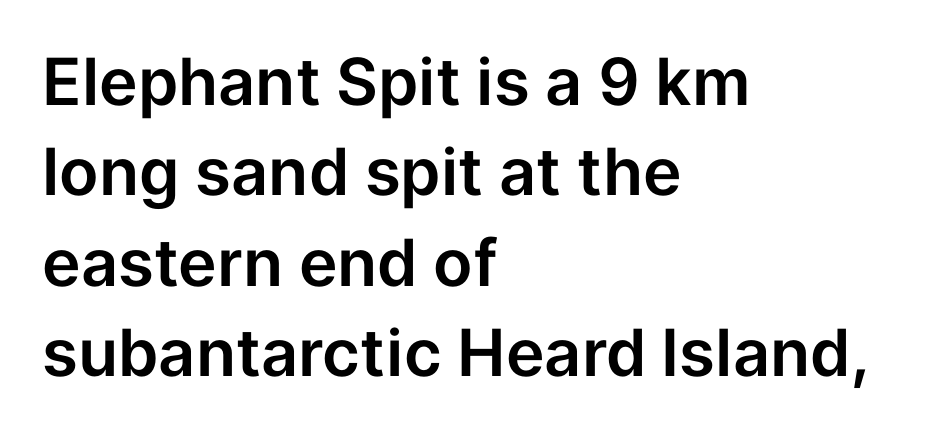
Q: Is the text italic (slanted)? A: No, it is upright.
Q: Is the typeface a serif or a sans-serif typeface? A: Sans-serif.
Q: Is the text underlined? A: No.
Q: How is the paragraph aligned? A: Left-aligned.
Q: Is the spacing between letters normal or unusually wide? A: Normal.
Q: Is the spacing between lines tight, normal or loose? A: Normal.
Q: Width (condensed, normal, or wide)? A: Normal.
Q: Stroke contrast? A: Low.
Q: x-height? A: Medium.
Q: Monospaced? A: No.
